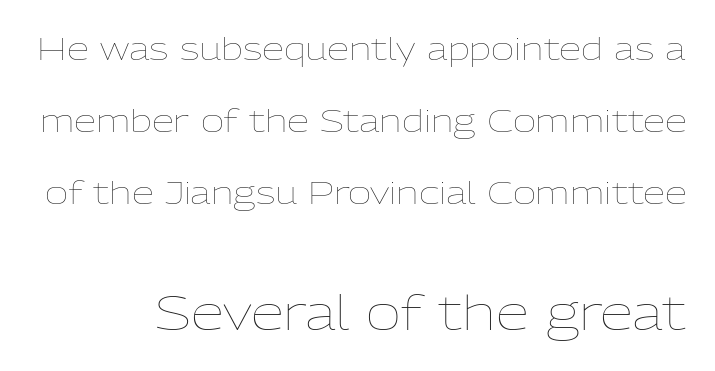
Q: Is the text bold? A: No.
Q: Is the text italic (slanted)? A: No, it is upright.
Q: Is the text underlined? A: No.
Q: Is the spacing between letters normal or unusually wide? A: Normal.
Q: Is the spacing between lines tight, normal or loose? A: Loose.
Q: Which block of text is set in a larger size, the first (top) or the second (bottom)? A: The second (bottom) one.
Q: Width (condensed, normal, or wide)? A: Normal.
Q: Stroke contrast? A: Low.
Q: x-height? A: Medium.
Q: Monospaced? A: No.
